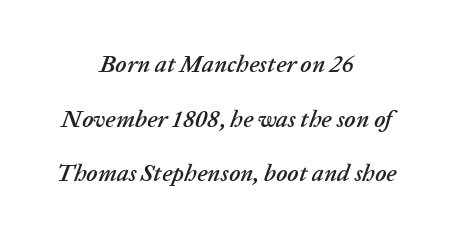
Q: Is the text italic (slanted)? A: Yes, it leans right by about 20 degrees.
Q: Is the text underlined? A: No.
Q: How is the paragraph aligned? A: Centered.
Q: Is the spacing between letters normal or unusually wide? A: Normal.
Q: Is the spacing between lines tight, normal or loose? A: Loose.
